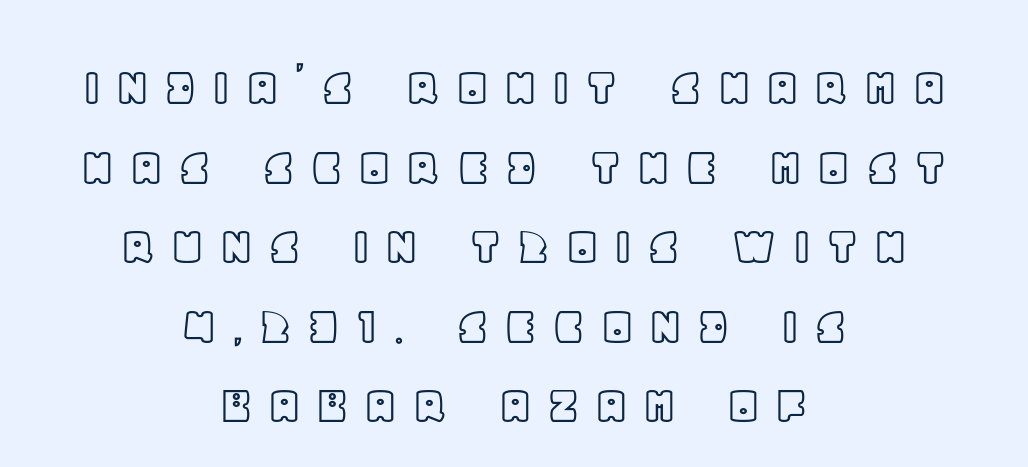
{"italic": "no", "width": "normal", "x_height": "large", "monospaced": "no", "underline": "no", "align": "center", "line_spacing": "normal", "line_spacing_ratio": 1.42, "letter_spacing": "wide", "letter_spacing_em": 0.24, "glyph_px": 56}
